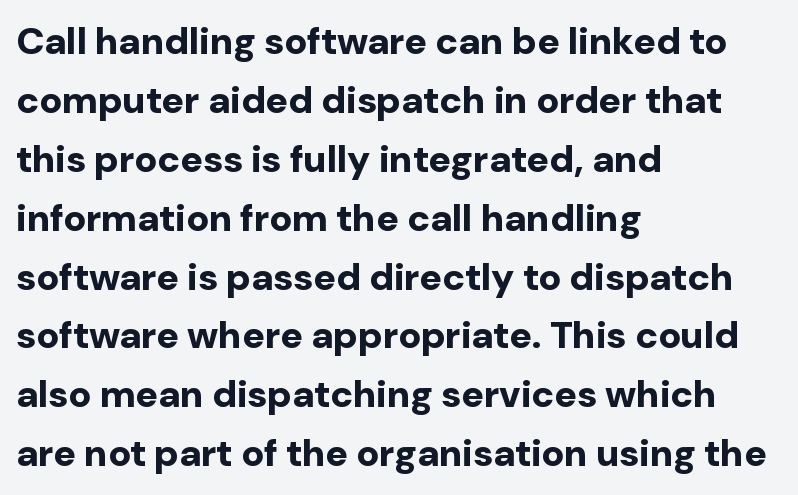
{"serif": "no", "italic": "no", "bold": "yes", "weight": "bold", "width": "normal", "stroke_contrast": "low", "x_height": "medium", "monospaced": "no", "underline": "no", "align": "left", "line_spacing": "normal", "line_spacing_ratio": 1.55, "letter_spacing": "normal", "letter_spacing_em": 0.0, "glyph_px": 38}
